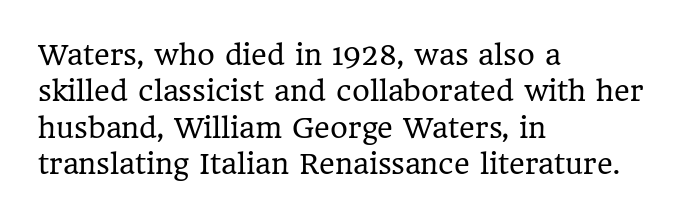
The image shows 27 px text type, upright; set left-aligned, normal line spacing (1.35x), normal letter spacing, not underlined.
